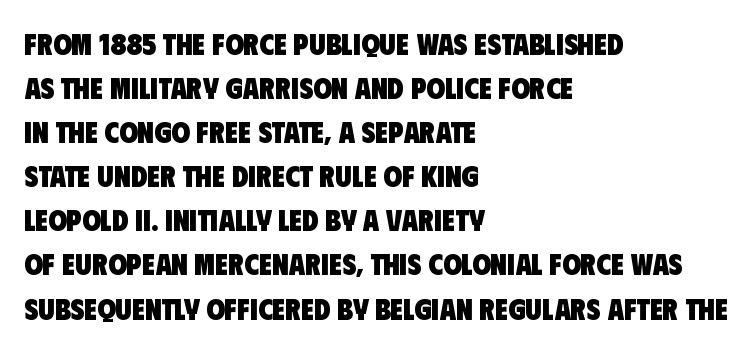
The image shows 30 px heavy, condensed sans-serif type; set left-aligned, normal line spacing (1.47x), normal letter spacing, not underlined; low stroke contrast and a large x-height.
